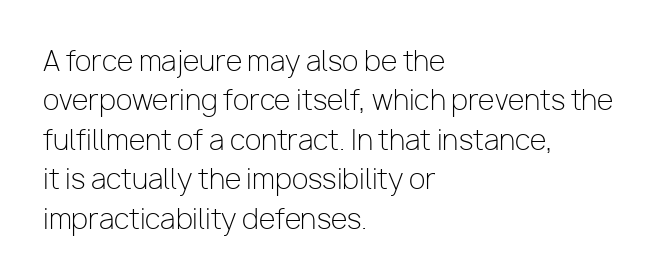
Quick note: not italic, upright. Is the stroke heavy? The answer is a plain regular-or-lighter. The setting favours the left margin, as ordinary paragraphs usually do. Has an underline been added? It has not. Tracking here is standard; glyphs follow each other at the usual distance. Line spacing here is normal.
